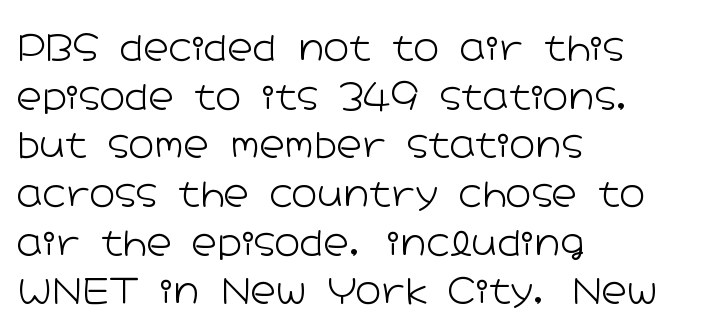
The passage shown stacks its lines at a standard gap. Type without underlining. Caption: face not bold, strokes unweighted. Tracking value appears to be zero — textbook default spacing. Is this a sans? Yes — the strokes have no serifs.
